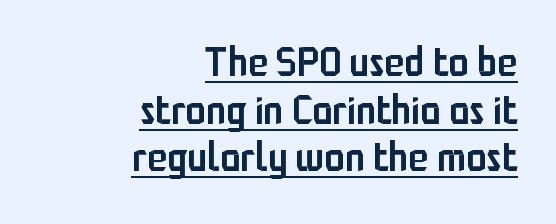
Q: Is the text bold? A: Semi-bold.
Q: Is the text italic (slanted)? A: No, it is upright.
Q: Is the typeface a serif or a sans-serif typeface? A: Sans-serif.
Q: Is the text underlined? A: Yes.
Q: How is the paragraph aligned? A: Right-aligned.
Q: Is the spacing between letters normal or unusually wide? A: Normal.
Q: Width (condensed, normal, or wide)? A: Condensed.
Q: Stroke contrast? A: Low.
Q: x-height? A: Medium.
Q: Monospaced? A: No.
